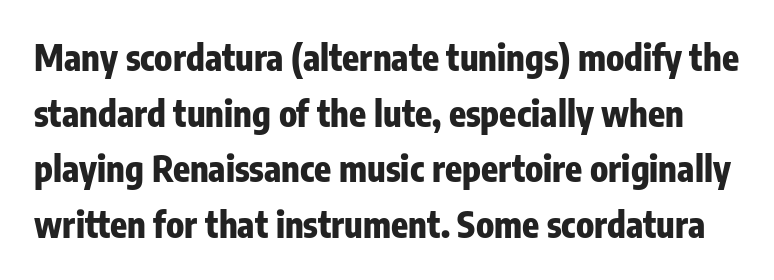
Q: Is the text bold? A: Yes.
Q: Is the text italic (slanted)? A: No, it is upright.
Q: Is the typeface a serif or a sans-serif typeface? A: Sans-serif.
Q: Is the text underlined? A: No.
Q: Is the spacing between letters normal or unusually wide? A: Normal.
Q: Is the spacing between lines tight, normal or loose? A: Normal.
Q: Width (condensed, normal, or wide)? A: Condensed.
Q: Stroke contrast? A: Low.
Q: x-height? A: Medium.
Q: Monospaced? A: No.
